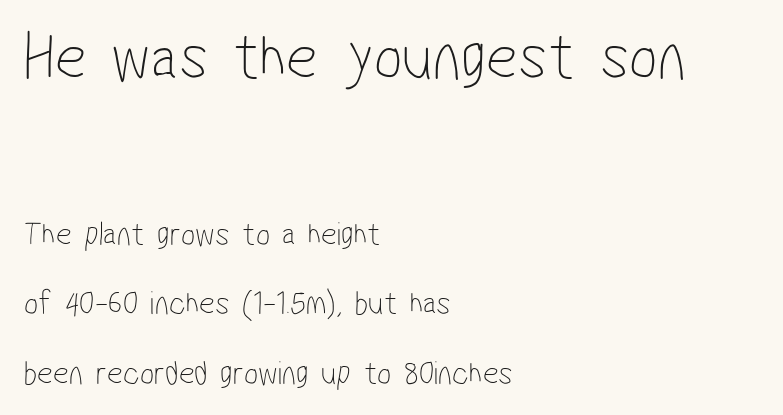
Q: Is the text bold? A: No.
Q: Is the typeface a serif or a sans-serif typeface? A: Sans-serif.
Q: Is the text underlined? A: No.
Q: How is the paragraph aligned? A: Left-aligned.
Q: Is the spacing between letters normal or unusually wide? A: Normal.
Q: Is the spacing between lines tight, normal or loose? A: Loose.
Q: Which block of text is set in a larger size, the first (top) or the second (bottom)? A: The first (top) one.
Q: Width (condensed, normal, or wide)? A: Condensed.
Q: Stroke contrast? A: Low.
Q: x-height? A: Medium.
Q: Monospaced? A: No.
